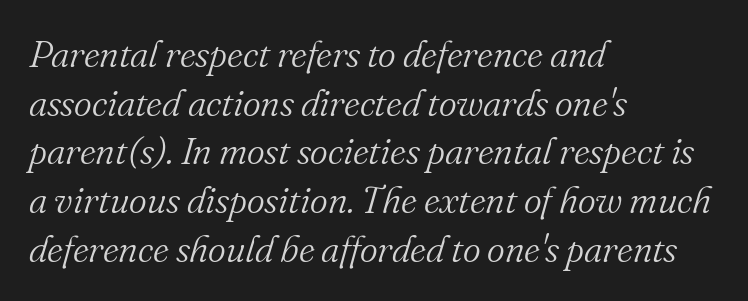
The image shows 38 px light serif type, italic (leaning right); set left-aligned, normal line spacing (1.28x), normal letter spacing, not underlined; medium stroke contrast and a small x-height.
